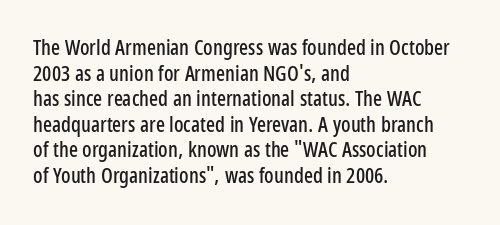
{"italic": "no", "underline": "no", "align": "left", "line_spacing_ratio": 1.22, "letter_spacing": "normal", "letter_spacing_em": 0.0, "glyph_px": 21}
